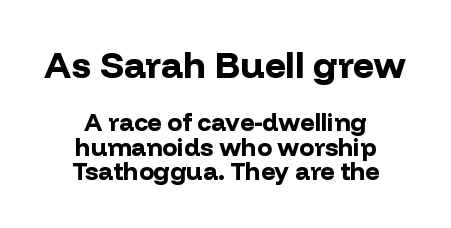
Size contrast runs from large at the top to small at the bottom. The strip under each line holds only bare page. As a designer I'd log this as weight 700, bold. The tracking reads as untouched default to a designer's eye.
